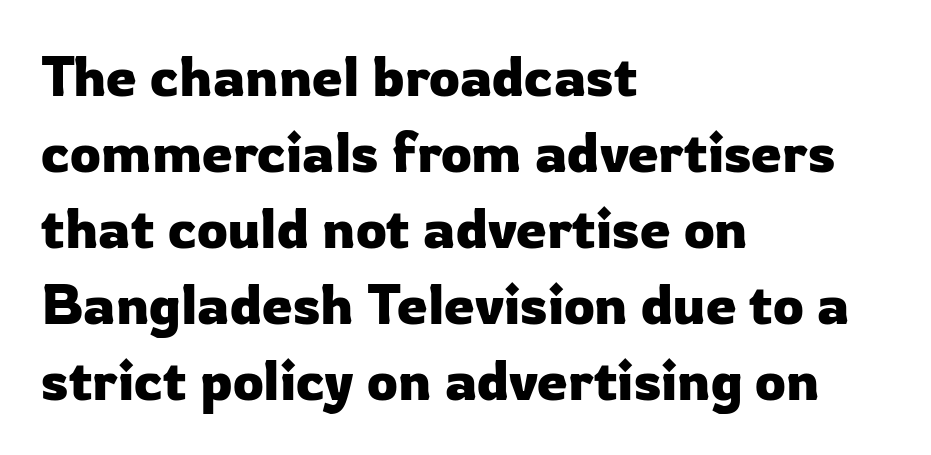
The image shows 55 px sans-serif type, upright; set left-aligned, normal line spacing (1.38x), normal letter spacing, not underlined; low stroke contrast and a medium x-height.
